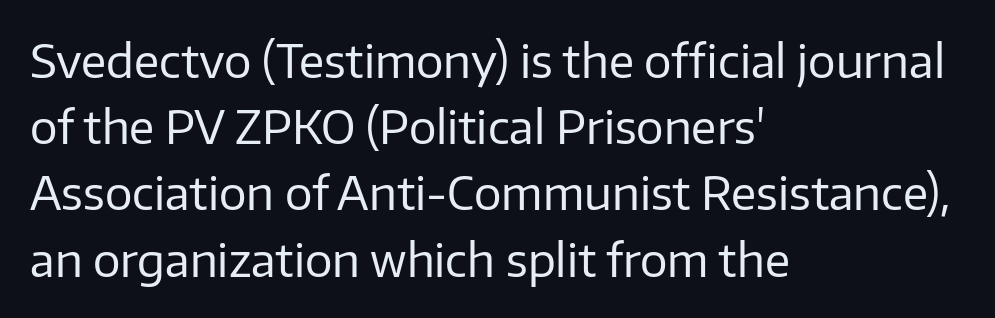
Here the designer chose a conventional face with non-uniform glyph widths. If you drew a ruler down the left edge, every line would touch it. Weight: not bold — regular or lighter. The passage shown stacks its lines at a standard gap.
